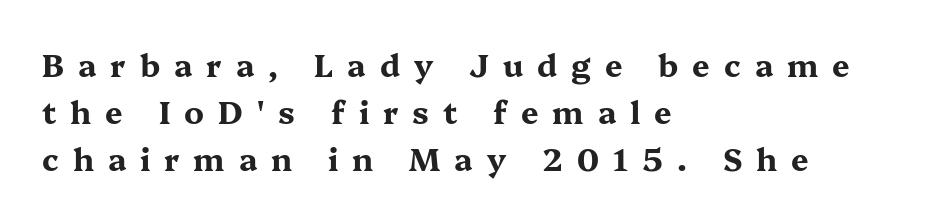
Here the designer chose a conventional face with non-uniform glyph widths. As a designer I'd log this as weight 700, bold. You can tell from the footed stems that serif type was used. These lines sit exactly where default settings would place them.
